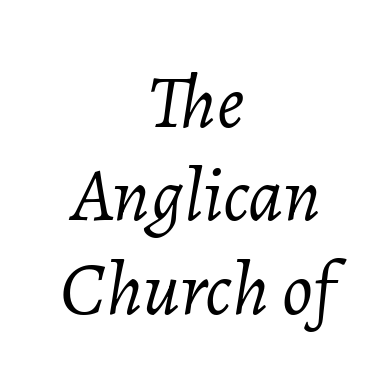
Standard letterfit; no display-style spreading of the glyphs. Slanted lettering throughout. The rendering positions every line midway between the sides. Clear beneath every line of the passage. You could not count columns in this text — the font is proportionally spaced.
